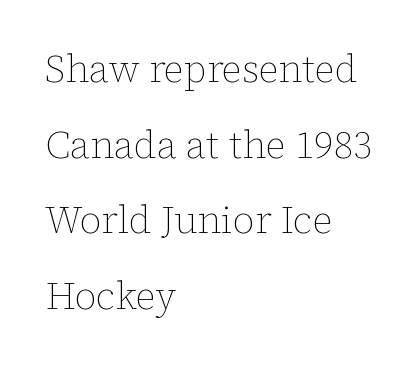
The image shows 38 px thin type, upright; set left-aligned, loose line spacing (1.99x), normal letter spacing, not underlined; low stroke contrast and a medium x-height.
